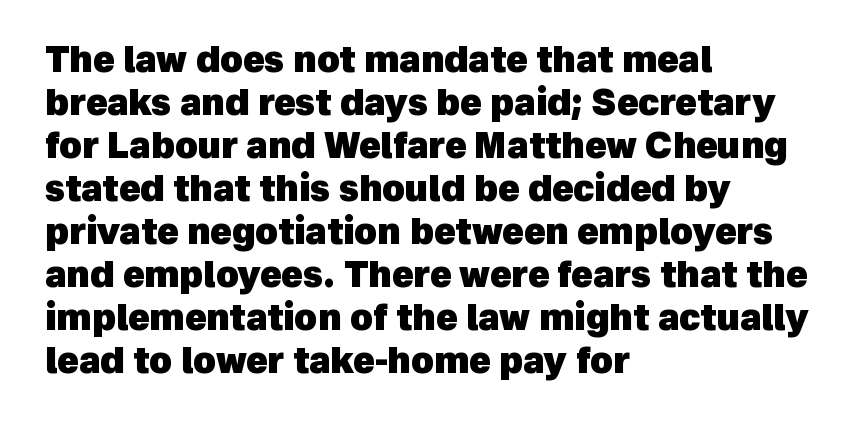
Q: Is the text bold? A: Yes.
Q: Is the typeface a serif or a sans-serif typeface? A: Sans-serif.
Q: Is the text underlined? A: No.
Q: How is the paragraph aligned? A: Left-aligned.
Q: Is the spacing between letters normal or unusually wide? A: Normal.
Q: Width (condensed, normal, or wide)? A: Normal.
Q: x-height? A: Medium.
Q: Monospaced? A: No.
